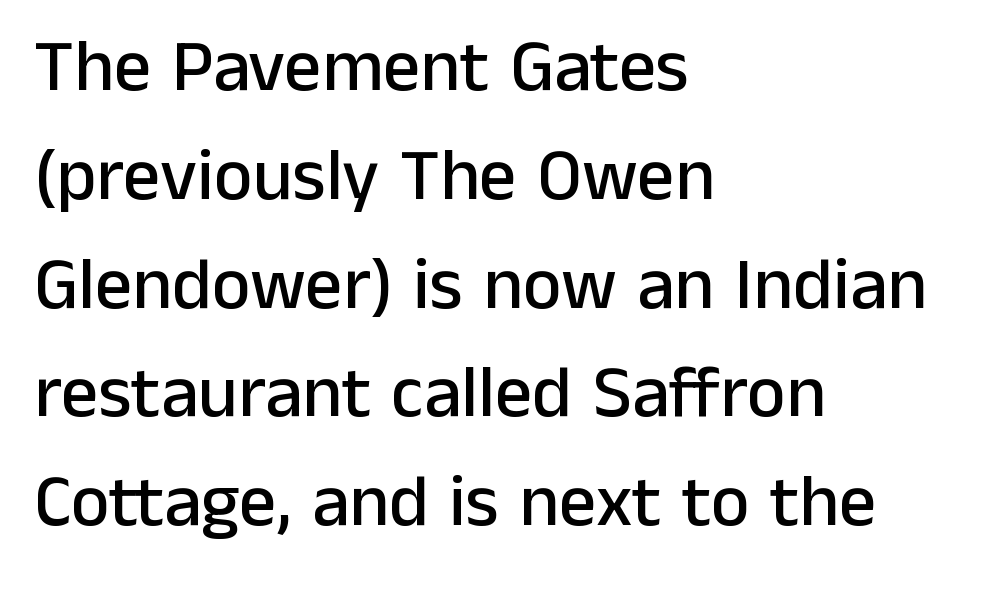
{"serif": "no", "italic": "no", "width": "normal", "stroke_contrast": "low", "x_height": "medium", "monospaced": "no", "underline": "no", "align": "left", "line_spacing": "normal", "line_spacing_ratio": 1.47, "letter_spacing": "normal", "letter_spacing_em": 0.0, "glyph_px": 74}
